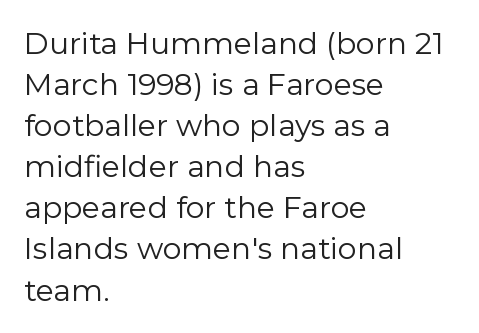
The image shows 30 px regular-weight sans-serif type, upright; set left-aligned, normal line spacing (1.37x), normal letter spacing, not underlined; low stroke contrast and a medium x-height.
